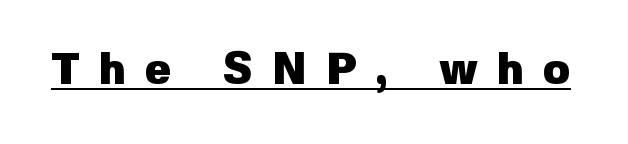
{"serif": "no", "italic": "no", "bold": "yes", "weight": "heavy", "width": "normal", "stroke_contrast": "low", "x_height": "medium", "monospaced": "no", "underline": "yes", "letter_spacing": "wide", "letter_spacing_em": 0.44, "glyph_px": 44}
